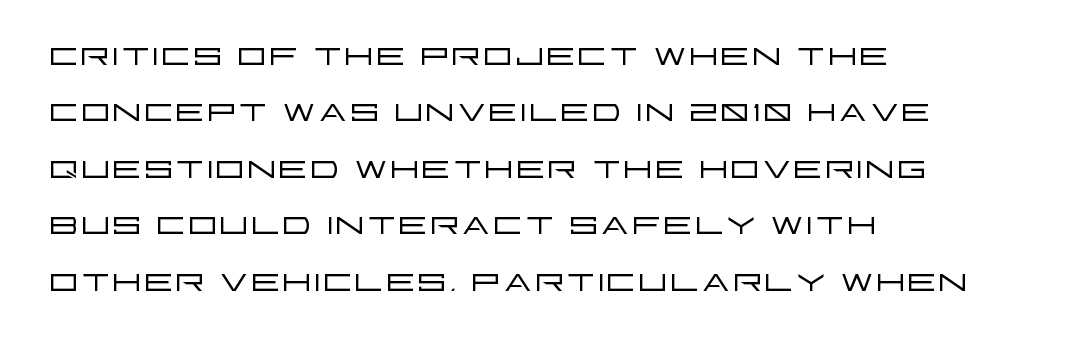
The image shows 47 px light, wide sans-serif type, upright; set left-aligned, line spacing 1.2x, normal letter spacing, not underlined; low stroke contrast and a large x-height.
